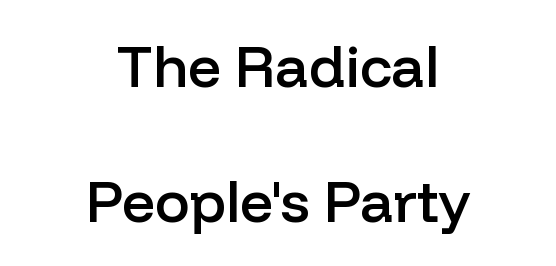
Q: Is the text bold? A: Semi-bold.
Q: Is the text italic (slanted)? A: No, it is upright.
Q: Is the typeface a serif or a sans-serif typeface? A: Sans-serif.
Q: Is the text underlined? A: No.
Q: How is the paragraph aligned? A: Centered.
Q: Is the spacing between letters normal or unusually wide? A: Normal.
Q: Is the spacing between lines tight, normal or loose? A: Loose.
Q: Width (condensed, normal, or wide)? A: Normal.
Q: Stroke contrast? A: Low.
Q: x-height? A: Medium.
Q: Monospaced? A: No.
